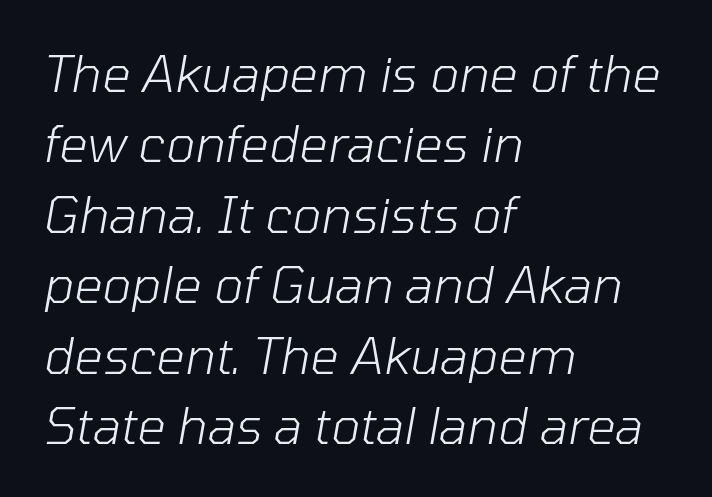
Q: Is the text bold? A: No.
Q: Is the text italic (slanted)? A: Yes, it leans right by about 10 degrees.
Q: Is the text underlined? A: No.
Q: How is the paragraph aligned? A: Left-aligned.
Q: Is the spacing between letters normal or unusually wide? A: Normal.
Q: Is the spacing between lines tight, normal or loose? A: Normal.
Q: Width (condensed, normal, or wide)? A: Normal.
Q: Stroke contrast? A: Low.
Q: x-height? A: Medium.
Q: Monospaced? A: No.
